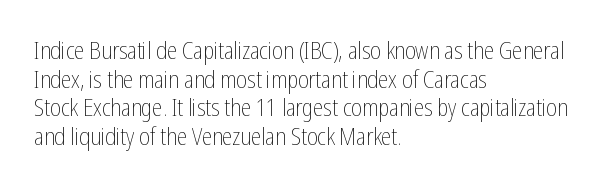
Q: Is the text bold? A: No.
Q: Is the text italic (slanted)? A: No, it is upright.
Q: Is the text underlined? A: No.
Q: How is the paragraph aligned? A: Left-aligned.
Q: Is the spacing between letters normal or unusually wide? A: Normal.
